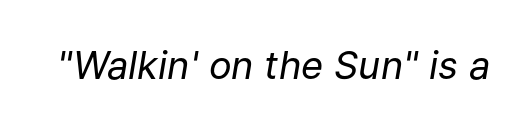
{"italic": "yes", "lean": "right", "slant_degrees": 9, "bold": "no", "weight": "regular", "width": "normal", "stroke_contrast": "low", "x_height": "medium", "monospaced": "no", "underline": "no", "letter_spacing": "normal", "letter_spacing_em": 0.0, "glyph_px": 38}
